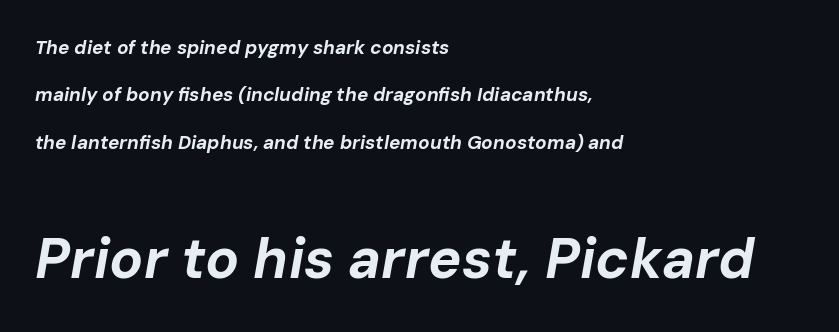
Q: Is the text bold? A: Yes.
Q: Is the text italic (slanted)? A: Yes, it leans right by about 10 degrees.
Q: Is the text underlined? A: No.
Q: How is the paragraph aligned? A: Left-aligned.
Q: Is the spacing between letters normal or unusually wide? A: Normal.
Q: Is the spacing between lines tight, normal or loose? A: Loose.
Q: Which block of text is set in a larger size, the first (top) or the second (bottom)? A: The second (bottom) one.
Q: Width (condensed, normal, or wide)? A: Normal.
Q: Stroke contrast? A: Low.
Q: x-height? A: Medium.
Q: Monospaced? A: No.
